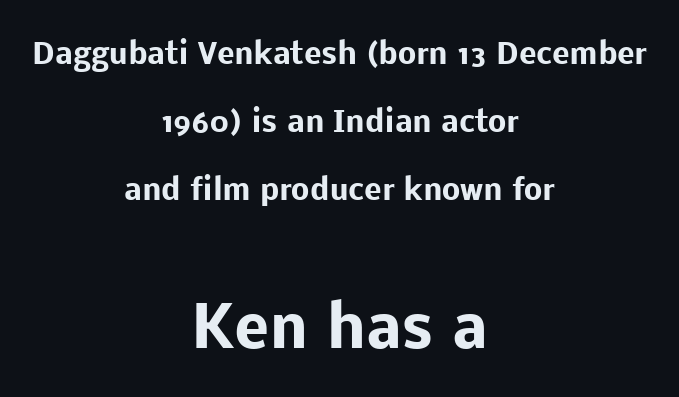
Q: Is the text bold? A: Yes.
Q: Is the text italic (slanted)? A: No, it is upright.
Q: Is the typeface a serif or a sans-serif typeface? A: Sans-serif.
Q: Is the text underlined? A: No.
Q: How is the paragraph aligned? A: Centered.
Q: Is the spacing between letters normal or unusually wide? A: Normal.
Q: Is the spacing between lines tight, normal or loose? A: Loose.
Q: Which block of text is set in a larger size, the first (top) or the second (bottom)? A: The second (bottom) one.
Q: Width (condensed, normal, or wide)? A: Normal.
Q: Stroke contrast? A: Low.
Q: x-height? A: Medium.
Q: Monospaced? A: No.
